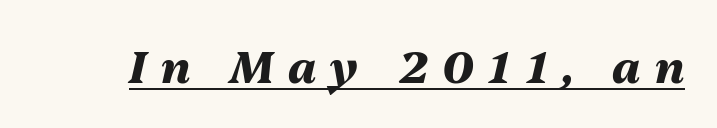
The image shows 44 px heavy type, italic (leaning right); set unusually wide letter spacing (+0.33 em), underlined; medium stroke contrast and a medium x-height.
